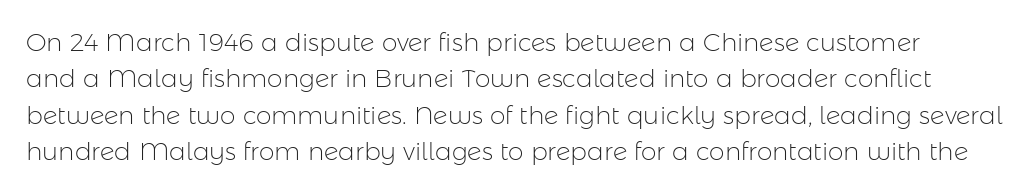
The image shows 25 px text type, upright; set normal line spacing (1.46x), normal letter spacing, not underlined.
